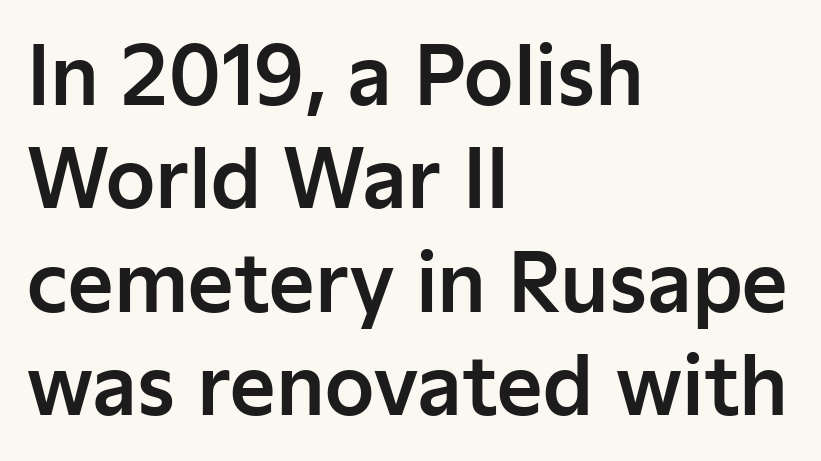
The image shows 79 px sans-serif type, upright; set left-aligned, normal line spacing (1.31x), normal letter spacing, not underlined; low stroke contrast and a medium x-height.
